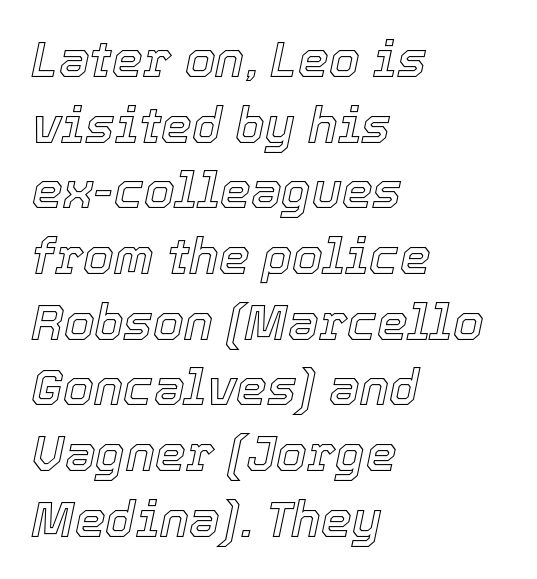
Rule under the text: the space is simply empty. How would I describe the line gaps? Plain and ordinary. Here the designer chose a conventional face with non-uniform glyph widths. Casual observation: everything's shoved over to the left.
